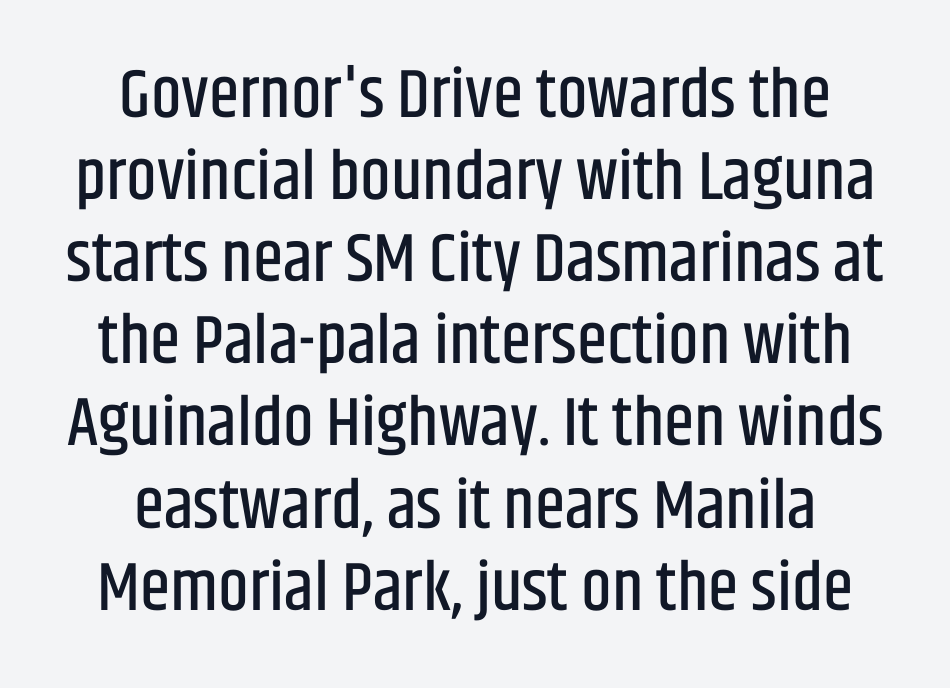
The image shows 69 px condensed sans-serif type, upright; set centered, line spacing 1.19x, normal letter spacing, not underlined; low stroke contrast and a large x-height.
